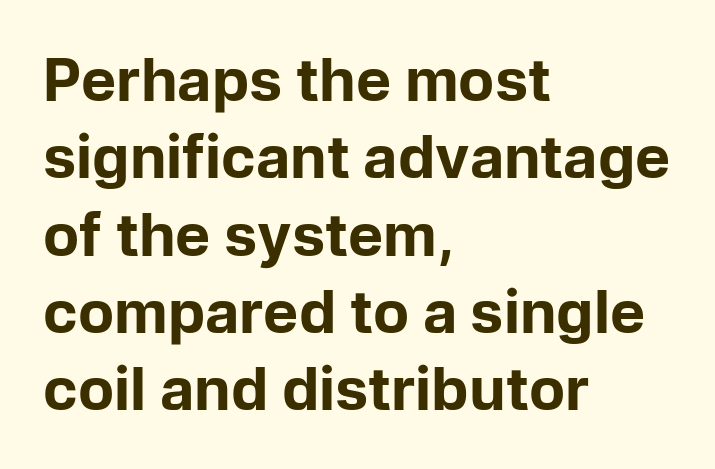
The image shows 59 px bold sans-serif type, upright; set left-aligned, normal line spacing (1.31x), normal letter spacing, not underlined; low stroke contrast and a medium x-height.
